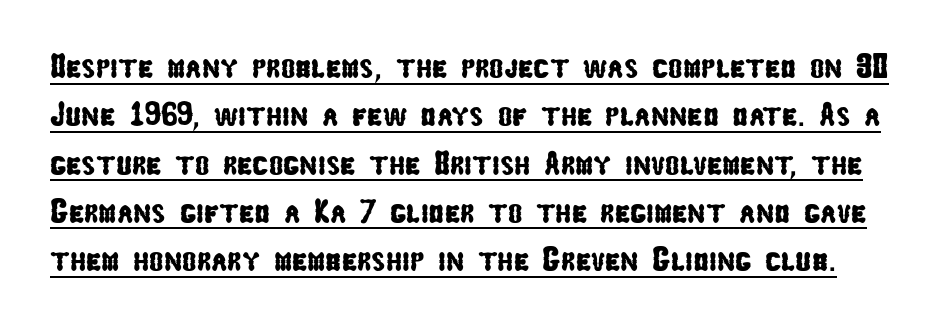
The image shows 34 px condensed sans-serif type; set normal line spacing (1.42x), normal letter spacing, underlined; low stroke contrast and a medium x-height.
